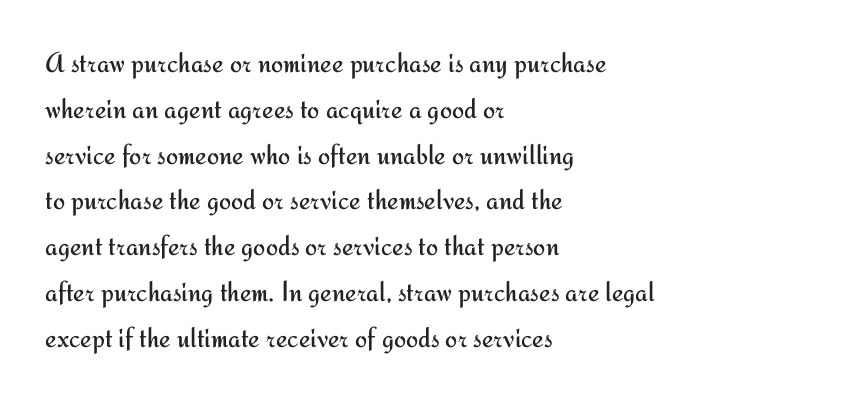
The image shows 29 px regular-weight sans-serif type, upright; set left-aligned, normal line spacing (1.58x), normal letter spacing, not underlined; medium stroke contrast and a small x-height.
